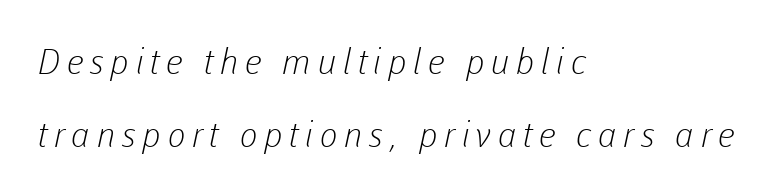
The image shows 35 px light sans-serif type; set left-aligned, loose line spacing (2.09x), not underlined; low stroke contrast and a medium x-height.
